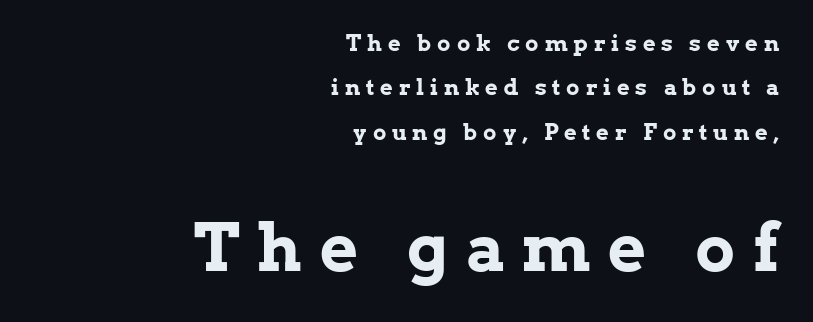
Spacing between characters has been opened up far beyond the box default. The letters advance in unequal steps, a hallmark of proportional type. Typesetter's note: full bold, strokes at maximum text heaviness. Students, observe: this is what heavily led, spacious text looks like.
